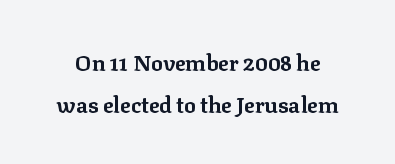
The image shows 22 px bold type, upright; set loose line spacing (1.91x), normal letter spacing, not underlined.
